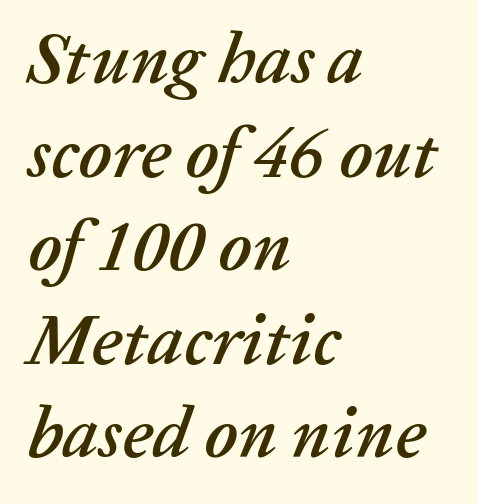
{"italic": "yes", "lean": "right", "slant_degrees": 20, "width": "normal", "stroke_contrast": "low", "x_height": "medium", "monospaced": "no", "underline": "no", "align": "left", "line_spacing": "normal", "line_spacing_ratio": 1.3, "letter_spacing": "normal", "letter_spacing_em": 0.0, "glyph_px": 72}
